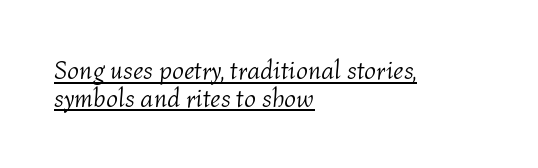
What decoration does the sample have? An underline. This block would grow much taller if given ordinary leading; it's compressed now. Each line starts at the same left margin while the right side varies. The whole block is typeset with a tilt. No heavy texture on the line: the type isn't bold. Compared with typical body copy, the letter spacing here is the same.
